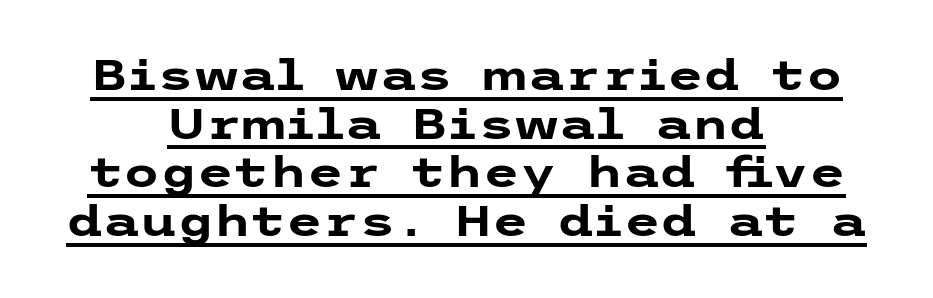
The image shows 42 px heavy, wide sans-serif type, upright; set centered, line spacing 1.16x, normal letter spacing, underlined; low stroke contrast and a medium x-height.
